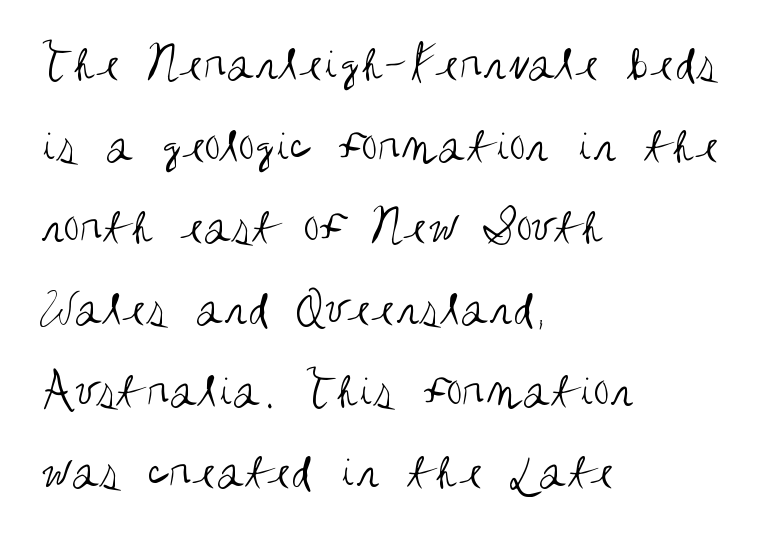
{"serif": "no", "bold": "no", "weight": "regular", "width": "condensed", "stroke_contrast": "medium", "x_height": "large", "monospaced": "no", "underline": "no", "align": "left", "line_spacing": "normal", "line_spacing_ratio": 1.57, "letter_spacing": "normal", "letter_spacing_em": 0.0, "glyph_px": 52}
